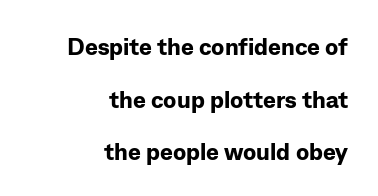
The image shows 24 px bold type, upright; set right-aligned, loose line spacing (2.19x), normal letter spacing, not underlined.
